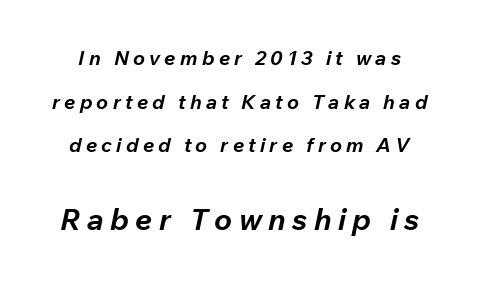
The face used here is proportionally spaced, like ordinary book or web type. Notice how the stems are inclined rather than vertical — that's the hallmark of italics. The letterforms stand isolated, each surrounded by extra space. The letters are bold, with thick, heavy strokes. Descenders hang freely into open space. The passage shown stacks its lines with a broad gap.
